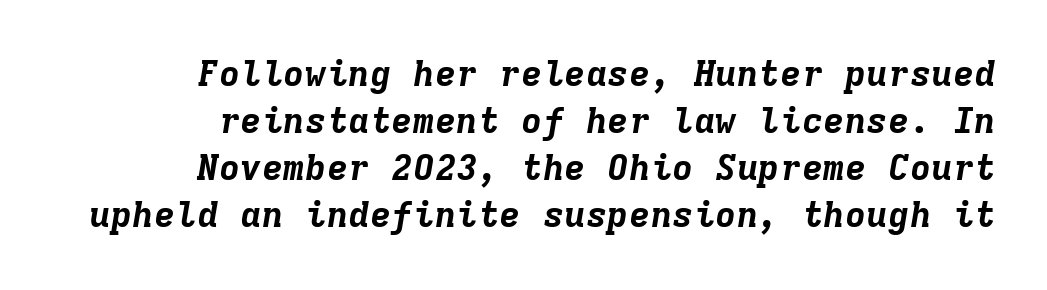
There's an unmistakable incline to the writing here. The typesetter chose a ragged-left arrangement here. Normally led — the rows are evenly, conventionally spaced. A bare baseline throughout the passage. Heavy-handed strokes throughout: this text is bold. Every character here occupies the same horizontal width, giving the sample a typewriter-like rhythm.
